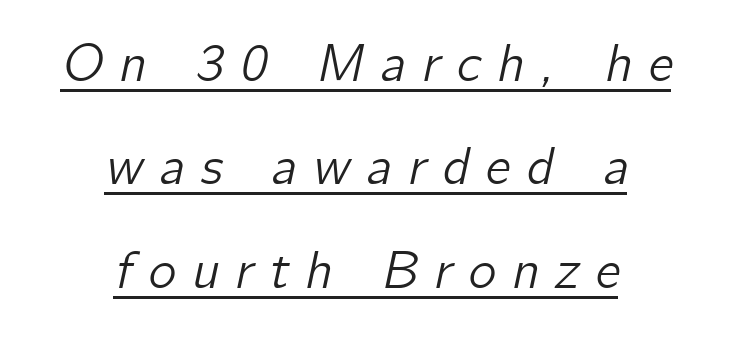
The image shows 53 px text type, italic (leaning right); set centered, loose line spacing (1.95x), unusually wide letter spacing (+0.3 em), underlined; low stroke contrast and a medium x-height.
